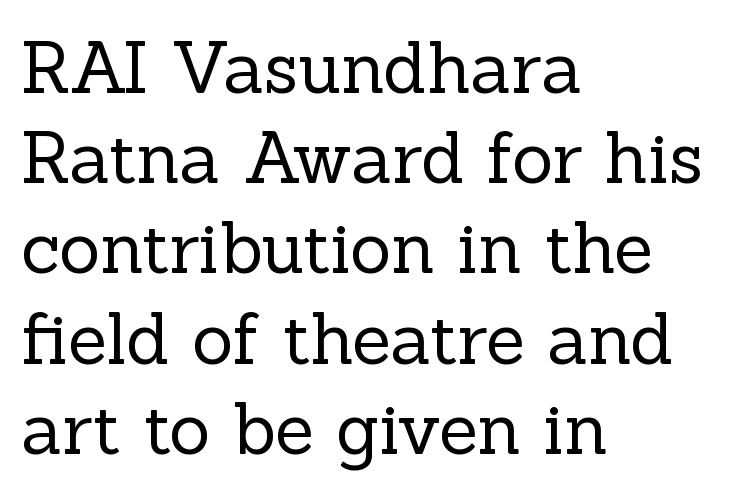
The image shows 71 px regular-weight serif type, upright; set left-aligned, normal line spacing (1.27x), normal letter spacing, not underlined; a medium x-height.
